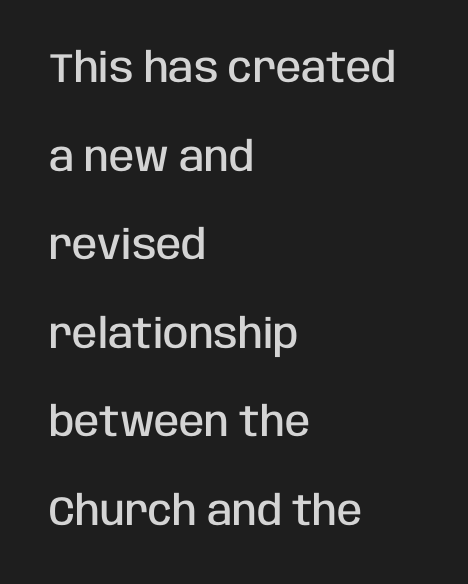
{"serif": "no", "italic": "no", "bold": "semi", "weight": "semibold", "width": "condensed", "stroke_contrast": "low", "x_height": "large", "monospaced": "no", "underline": "no", "align": "left", "line_spacing": "loose", "line_spacing_ratio": 2.16, "letter_spacing": "normal", "letter_spacing_em": 0.0, "glyph_px": 41}
